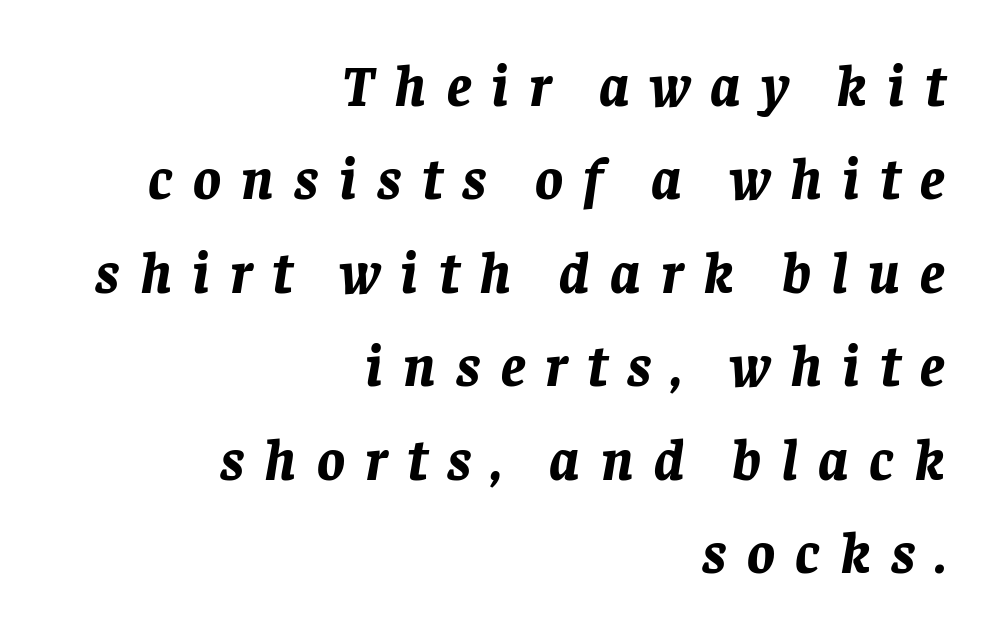
The image shows 58 px bold type, italic (leaning right); set right-aligned, normal line spacing (1.61x), unusually wide letter spacing (+0.35 em), not underlined; low stroke contrast and a large x-height.
